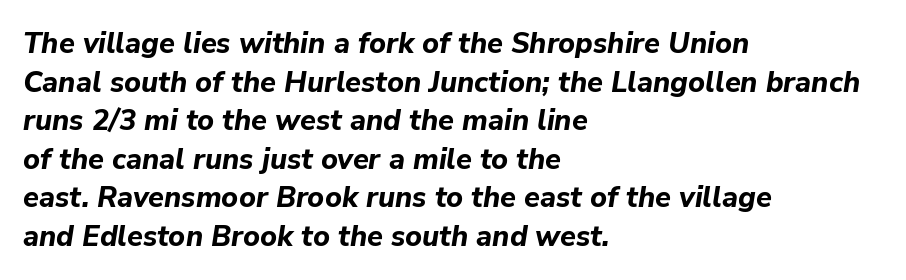
This sample uses plain, unmodified letter spacing. The text block is weighted toward the left margin, trailing off unevenly rightward. Think of a printed novel: that variable character pitch is what you see here. The space directly below the letters is spotless. Italic? Definitely — the glyphs are oblique. Compared with typical paragraphs, the rows here are spaced about the same.
